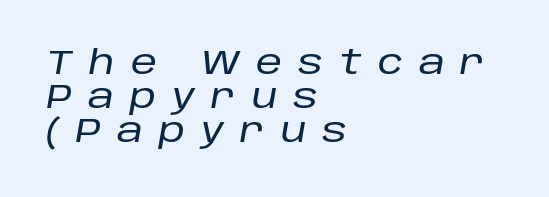
Very little white space separates one row of letters from the next. Descenders hang freely into open space. Does the lettering tilt? It does — this is italic. Each letter keeps its own natural width here, so spacing adapts to shape. The letterforms stand isolated, each surrounded by extra space. The lines in this sample share a left origin and differ only in where they stop.
